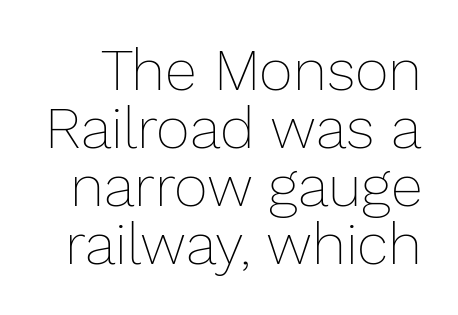
Q: Is the text bold? A: No.
Q: Is the text italic (slanted)? A: No, it is upright.
Q: Is the text underlined? A: No.
Q: Is the spacing between letters normal or unusually wide? A: Normal.
Q: Is the spacing between lines tight, normal or loose? A: Tight.
Q: Width (condensed, normal, or wide)? A: Normal.
Q: Stroke contrast? A: Low.
Q: x-height? A: Medium.
Q: Monospaced? A: No.
